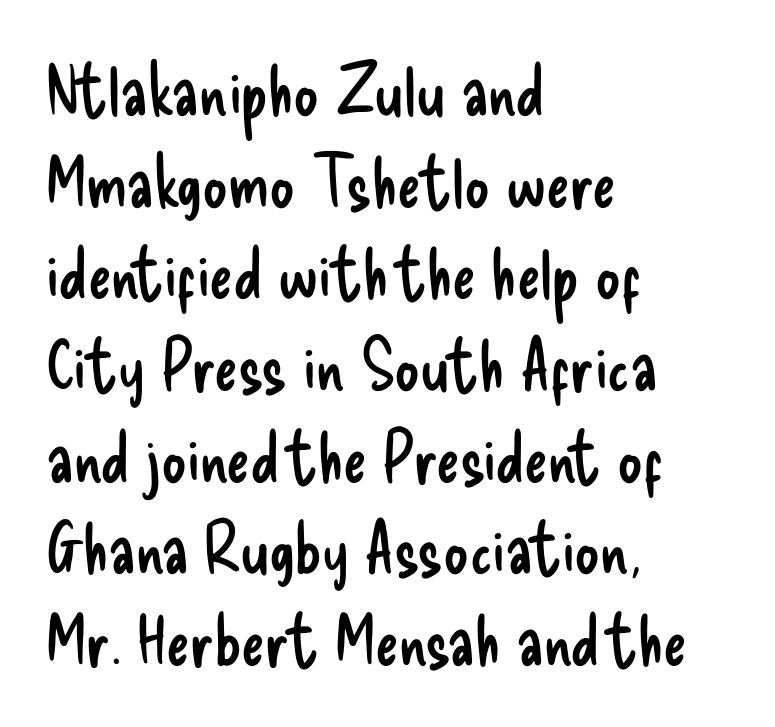
The image shows 70 px regular-weight, condensed sans-serif type, upright; set left-aligned, normal line spacing (1.31x), normal letter spacing, not underlined; low stroke contrast and a small x-height.
